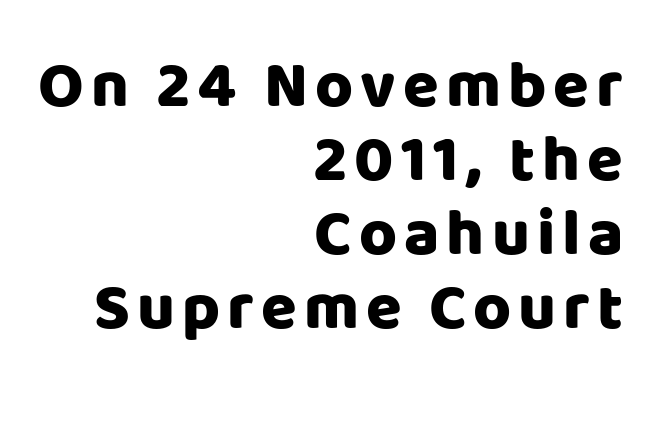
The image shows 65 px heavy sans-serif type, upright; set right-aligned, tight line spacing (1.14x), not underlined; low stroke contrast and a large x-height.
